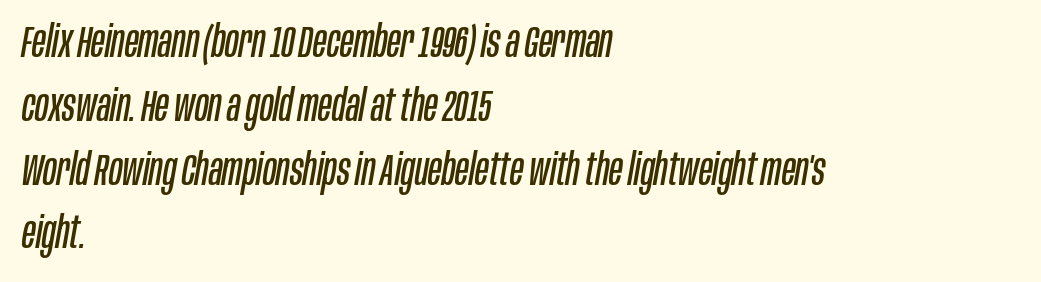
{"italic": "yes", "lean": "right", "slant_degrees": 10, "bold": "no", "weight": "regular", "width": "condensed", "stroke_contrast": "low", "x_height": "large", "monospaced": "no", "underline": "no", "align": "left", "line_spacing": "normal", "line_spacing_ratio": 1.45, "letter_spacing": "normal", "letter_spacing_em": 0.0, "glyph_px": 44}
